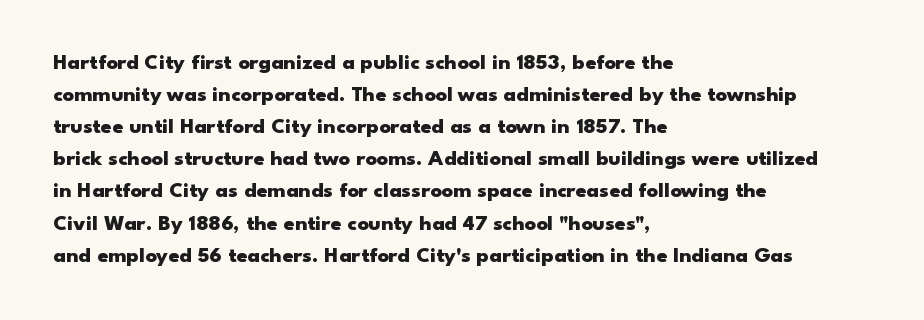
{"italic": "no", "bold": "yes", "underline": "no", "align": "left", "line_spacing": "normal", "line_spacing_ratio": 1.46, "letter_spacing": "normal", "letter_spacing_em": 0.0, "glyph_px": 22}
